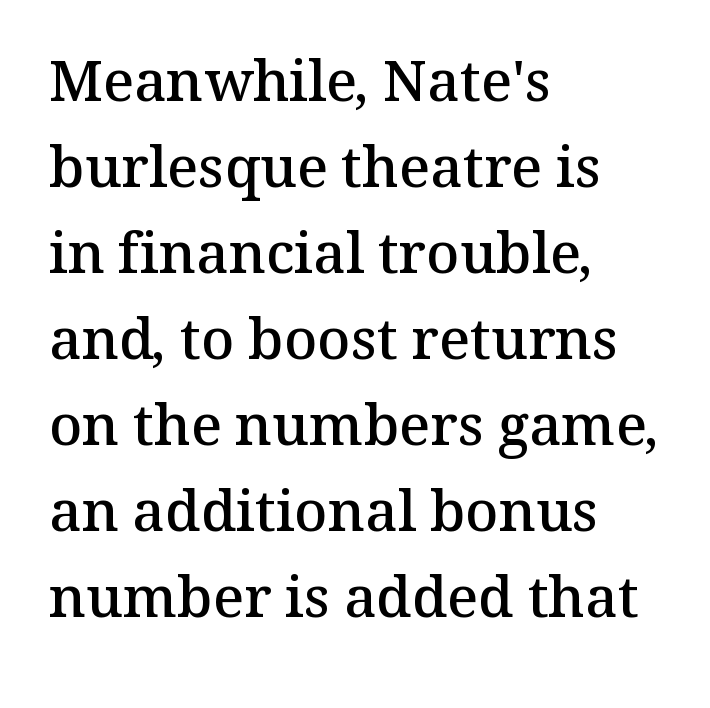
Q: Is the text bold? A: Semi-bold.
Q: Is the text italic (slanted)? A: No, it is upright.
Q: Is the typeface a serif or a sans-serif typeface? A: Serif.
Q: Is the text underlined? A: No.
Q: How is the paragraph aligned? A: Left-aligned.
Q: Is the spacing between letters normal or unusually wide? A: Normal.
Q: Is the spacing between lines tight, normal or loose? A: Normal.
Q: Width (condensed, normal, or wide)? A: Normal.
Q: Stroke contrast? A: Medium.
Q: x-height? A: Medium.
Q: Monospaced? A: No.
